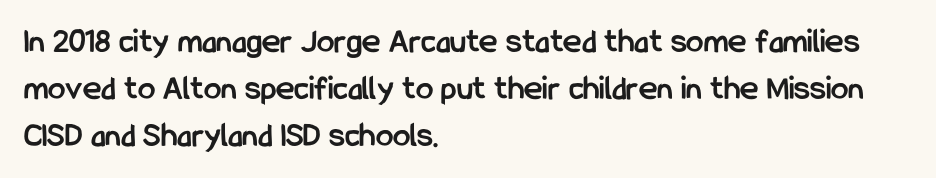
{"serif": "no", "italic": "no", "bold": "yes", "weight": "semibold", "width": "condensed", "stroke_contrast": "low", "x_height": "medium", "monospaced": "no", "underline": "no", "align": "left", "line_spacing": "normal", "line_spacing_ratio": 1.35, "letter_spacing": "normal", "letter_spacing_em": 0.0, "glyph_px": 35}
